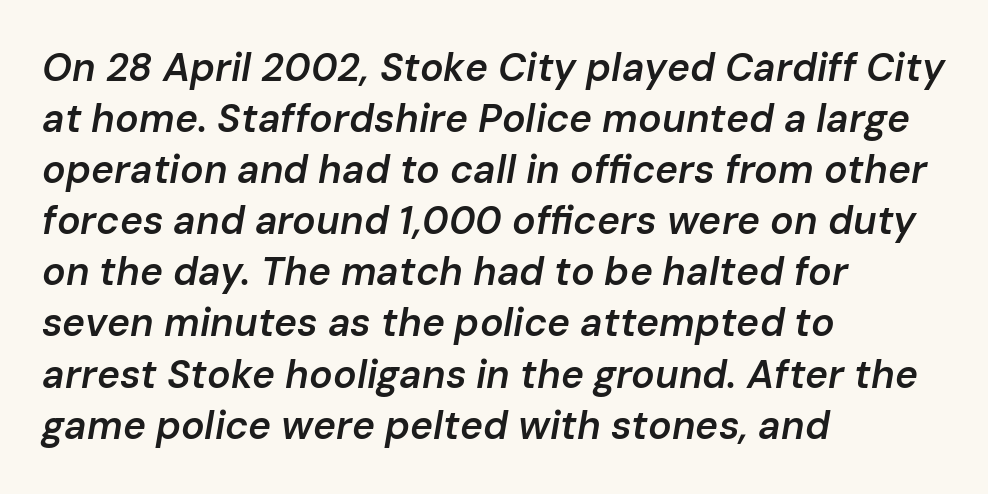
{"italic": "yes", "lean": "right", "slant_degrees": 10, "bold": "semi", "weight": "semibold", "width": "normal", "stroke_contrast": "low", "x_height": "medium", "monospaced": "no", "underline": "no", "align": "left", "line_spacing": "normal", "line_spacing_ratio": 1.31, "letter_spacing": "normal", "letter_spacing_em": 0.0, "glyph_px": 39}
